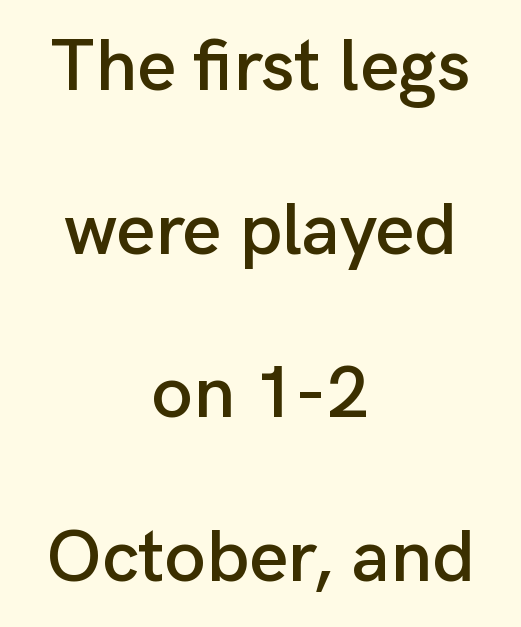
Q: Is the text italic (slanted)? A: No, it is upright.
Q: Is the typeface a serif or a sans-serif typeface? A: Sans-serif.
Q: Is the text underlined? A: No.
Q: How is the paragraph aligned? A: Centered.
Q: Is the spacing between letters normal or unusually wide? A: Normal.
Q: Is the spacing between lines tight, normal or loose? A: Loose.
Q: Width (condensed, normal, or wide)? A: Normal.
Q: Stroke contrast? A: Low.
Q: x-height? A: Medium.
Q: Monospaced? A: No.
